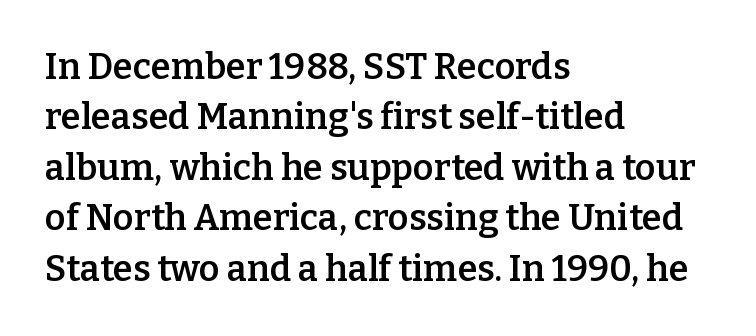
Q: Is the text bold? A: Semi-bold.
Q: Is the text italic (slanted)? A: No, it is upright.
Q: Is the typeface a serif or a sans-serif typeface? A: Serif.
Q: Is the text underlined? A: No.
Q: How is the paragraph aligned? A: Left-aligned.
Q: Is the spacing between letters normal or unusually wide? A: Normal.
Q: Is the spacing between lines tight, normal or loose? A: Normal.
Q: Width (condensed, normal, or wide)? A: Normal.
Q: Stroke contrast? A: Low.
Q: x-height? A: Medium.
Q: Monospaced? A: No.
